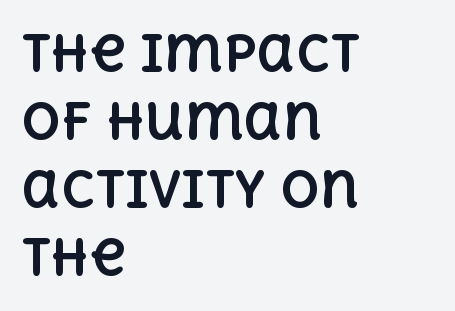
This rendering leaves character spacing at its baseline value. Reading down the column, the eye jumps a familiar distance to each next line. This sample has the flowing, uneven cadence of proportional lettering. The lettering holds an erect, upright posture throughout. The passage is arranged the way most books set body copy — flush left.
